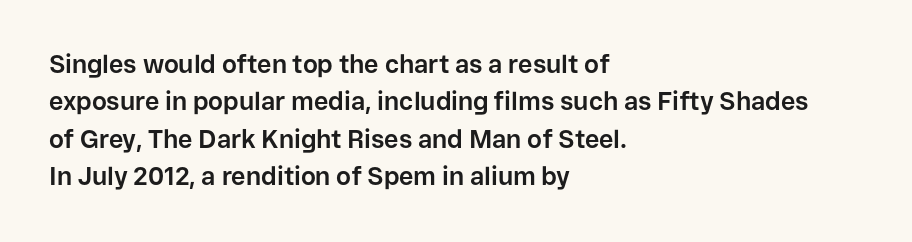
{"italic": "no", "bold": "yes", "underline": "no", "align": "left", "line_spacing": "normal", "line_spacing_ratio": 1.5, "letter_spacing": "normal", "letter_spacing_em": 0.0, "glyph_px": 25}
